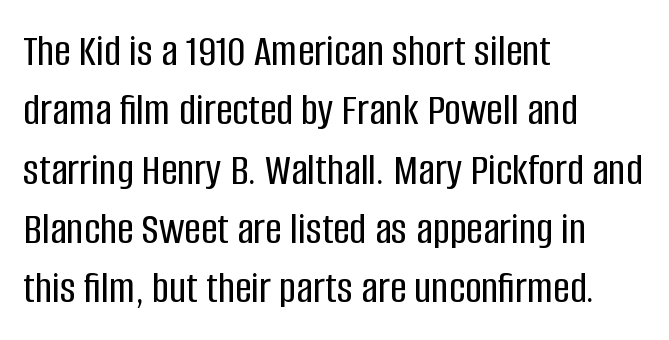
A typesetter would call this zero additional tracking. This is roman type, the default non-slanted kind. The text block is weighted toward the left margin, trailing off unevenly rightward. A typesetter would call this proportional, since set widths differ per character. The type family on display is of the sans-serif kind. Leading matches the norm, producing a regular column.
